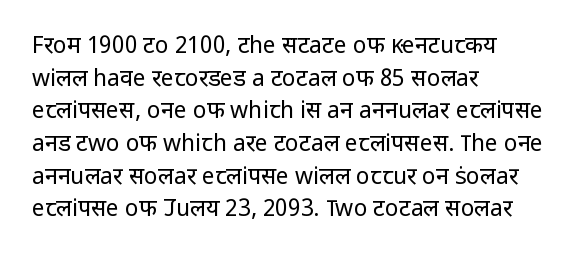
{"italic": "no", "bold": "no", "underline": "no", "align": "left", "line_spacing": "normal", "line_spacing_ratio": 1.42, "letter_spacing": "normal", "letter_spacing_em": 0.0, "glyph_px": 23}
